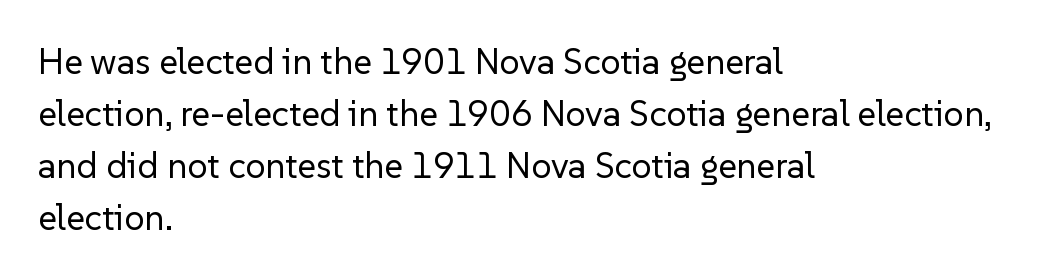
Q: Is the text bold? A: No.
Q: Is the text italic (slanted)? A: No, it is upright.
Q: Is the typeface a serif or a sans-serif typeface? A: Sans-serif.
Q: Is the text underlined? A: No.
Q: How is the paragraph aligned? A: Left-aligned.
Q: Is the spacing between letters normal or unusually wide? A: Normal.
Q: Is the spacing between lines tight, normal or loose? A: Normal.
Q: Width (condensed, normal, or wide)? A: Normal.
Q: Stroke contrast? A: Low.
Q: x-height? A: Medium.
Q: Monospaced? A: No.
